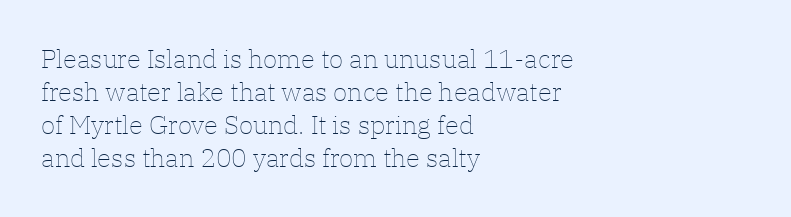
When letters stand straight like this, we call the style roman or upright. These lines sit exactly where default settings would place them. Students, note that the glyphs here touch the page at normal intervals. The passage shown is not bold in any degree. In CSS terms this would be text-align: left. Underlining? Definitely not there.
